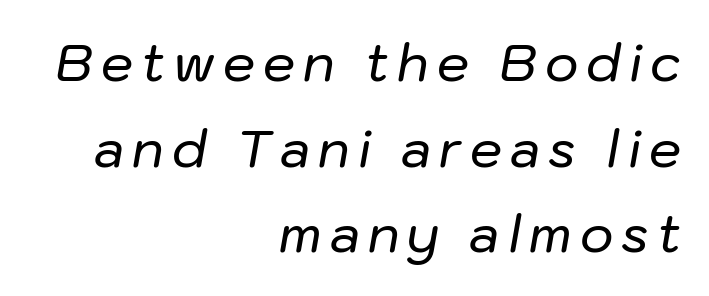
{"italic": "yes", "lean": "right", "slant_degrees": 10, "width": "normal", "stroke_contrast": "low", "x_height": "medium", "monospaced": "no", "underline": "no", "align": "right", "line_spacing": "normal", "line_spacing_ratio": 1.68, "glyph_px": 51}
